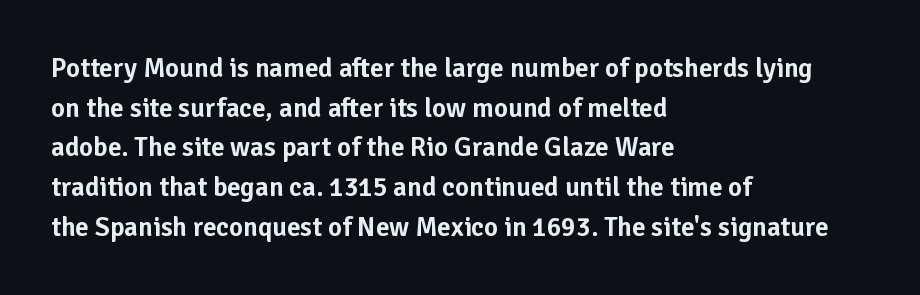
Reading down the column, the eye jumps a familiar distance to each next line. The gaps between neighbouring characters are ordinary and unremarkable. Every character sits straight up, as roman type does. These lines stack with their left ends in a neat column. Bare-footed words on every line.
